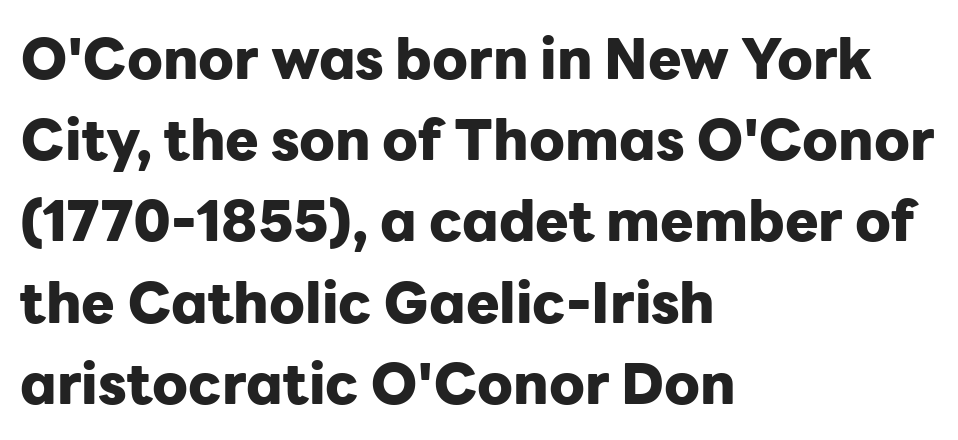
This sample is left-justified, so line endings fall wherever the words run out. Normally led — the rows are evenly, conventionally spaced. Each glyph is drawn with heavy, bold strokes. The font's upright variant was chosen for this text.
